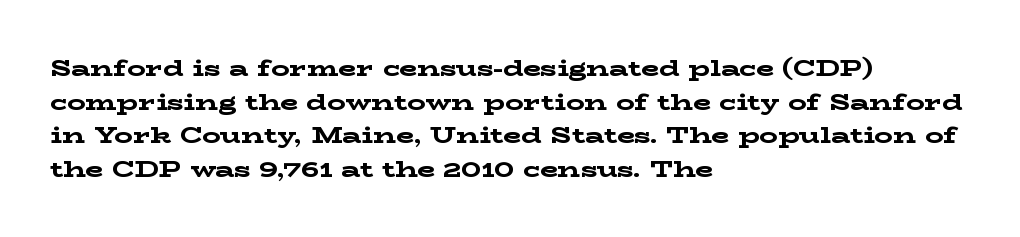
Q: Is the text bold? A: Yes.
Q: Is the text italic (slanted)? A: No, it is upright.
Q: Is the text underlined? A: No.
Q: How is the paragraph aligned? A: Left-aligned.
Q: Is the spacing between letters normal or unusually wide? A: Normal.
Q: Is the spacing between lines tight, normal or loose? A: Normal.
